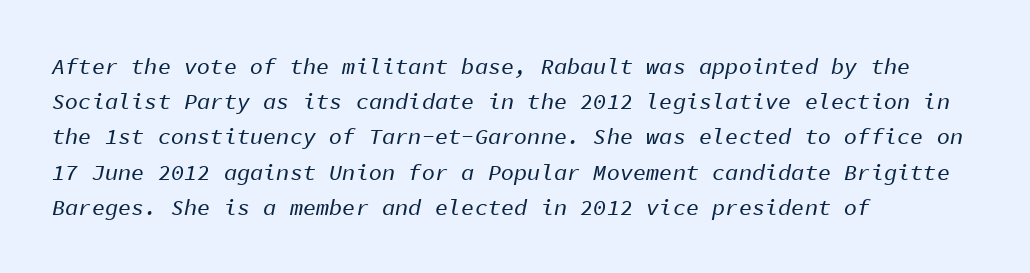
Here the glyphs are tracked normally, forming tight word shapes. Compared with typical paragraphs, the rows here are spaced about the same. Anything drawn beneath the words? Only blank space. Tall strokes in this sample are angled rather than plumb.
